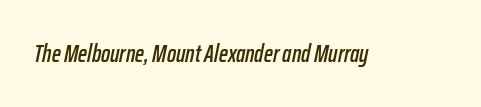
Is the letter spacing exaggerated? No — it looks like the ordinary default. The words here are not underlined. Every character sits at an angle, as italics do.
